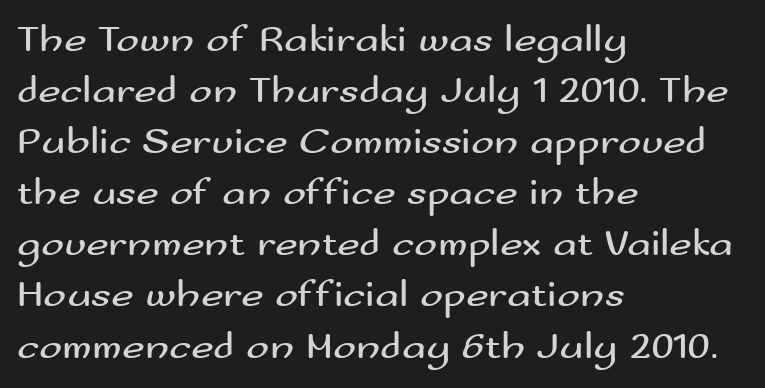
The image shows 39 px regular-weight, wide sans-serif type, upright; set left-aligned, normal line spacing (1.31x), normal letter spacing, not underlined; medium stroke contrast and a small x-height.
